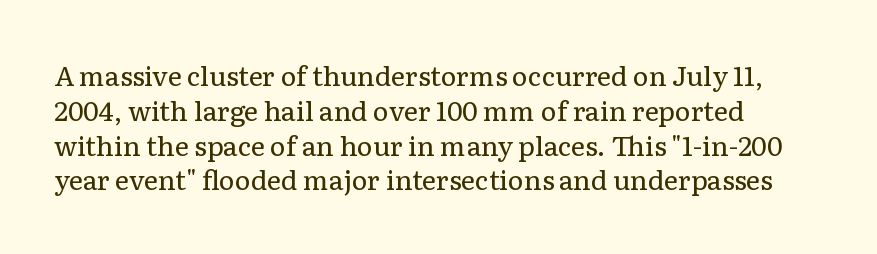
This sample keeps an unexceptional amount of space between lines. Characters remain perfectly vertical along every line. The gap between lines stays unmarked. Is this a heavy cut? Hardly; it is regular or lighter.
